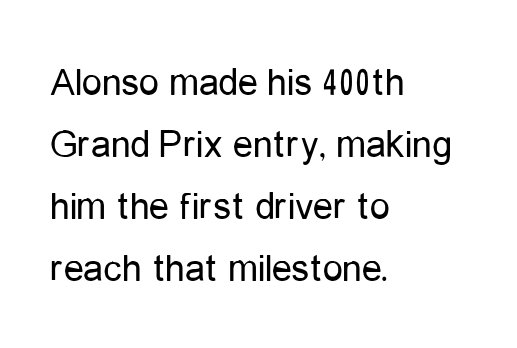
The strip under each line holds only bare page. How are the letters spaced? Ordinarily, with no added tracking. Posture: straight, roman, zero tilt. Spacing verdict: proportional, widths tailored to each character. Regular leading. The paragraph shown leans on its left margin.
